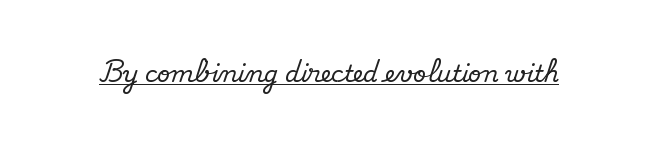
The image shows 23 px text type; set normal letter spacing, underlined.
